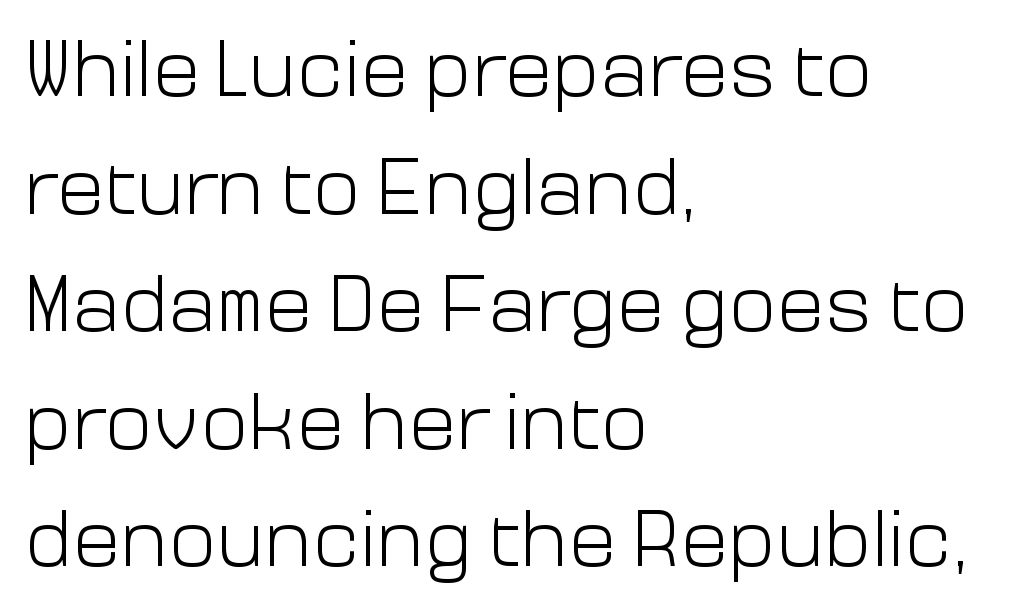
The image shows 80 px light sans-serif type, upright; set left-aligned, normal line spacing (1.47x), normal letter spacing, not underlined; low stroke contrast and a medium x-height.
